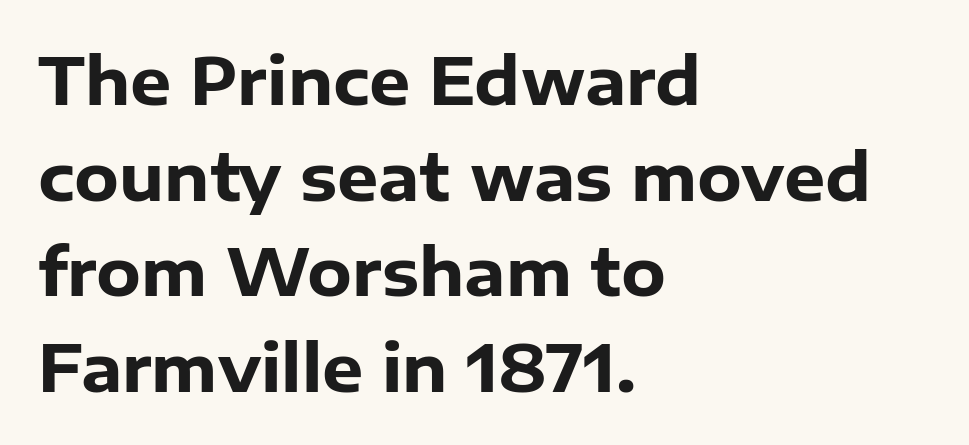
Q: Is the text bold? A: Yes.
Q: Is the text italic (slanted)? A: No, it is upright.
Q: Is the typeface a serif or a sans-serif typeface? A: Sans-serif.
Q: Is the text underlined? A: No.
Q: How is the paragraph aligned? A: Left-aligned.
Q: Is the spacing between letters normal or unusually wide? A: Normal.
Q: Is the spacing between lines tight, normal or loose? A: Normal.
Q: Width (condensed, normal, or wide)? A: Normal.
Q: Stroke contrast? A: Low.
Q: x-height? A: Medium.
Q: Monospaced? A: No.
